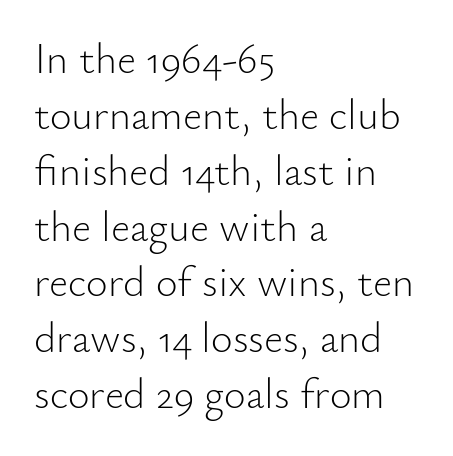
The passage shown is not bold in any degree. Honestly, there is no underline to notice here at all. The face used here is proportionally spaced, like ordinary book or web type. The typeface chosen for these lines omits serifs. Short note: letters normally spaced. Baseline-to-baseline distance is the conventional proportion of letter height.
